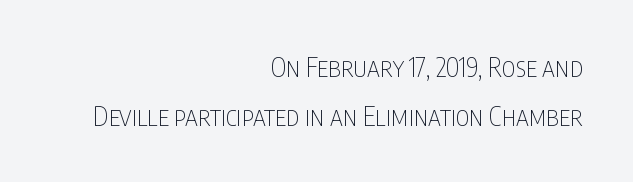
{"italic": "no", "bold": "no", "underline": "no", "align": "right", "line_spacing_ratio": 1.87, "letter_spacing": "normal", "letter_spacing_em": 0.0, "glyph_px": 26}
